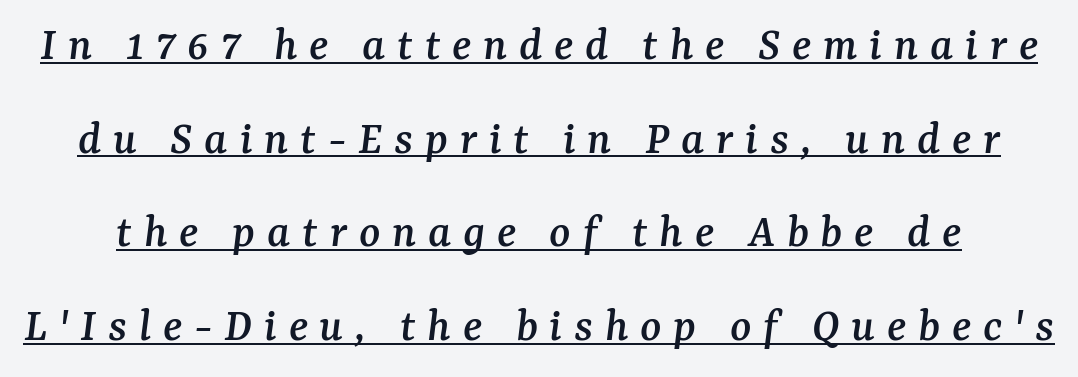
{"serif": "yes", "italic": "yes", "lean": "right", "slant_degrees": 7, "width": "normal", "stroke_contrast": "medium", "x_height": "medium", "monospaced": "no", "underline": "yes", "line_spacing": "loose", "line_spacing_ratio": 1.91, "letter_spacing": "wide", "letter_spacing_em": 0.24, "glyph_px": 49}
